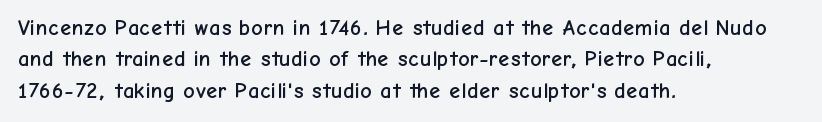
{"italic": "no", "underline": "no", "align": "left", "line_spacing": "normal", "line_spacing_ratio": 1.43, "letter_spacing": "normal", "letter_spacing_em": 0.0, "glyph_px": 22}
